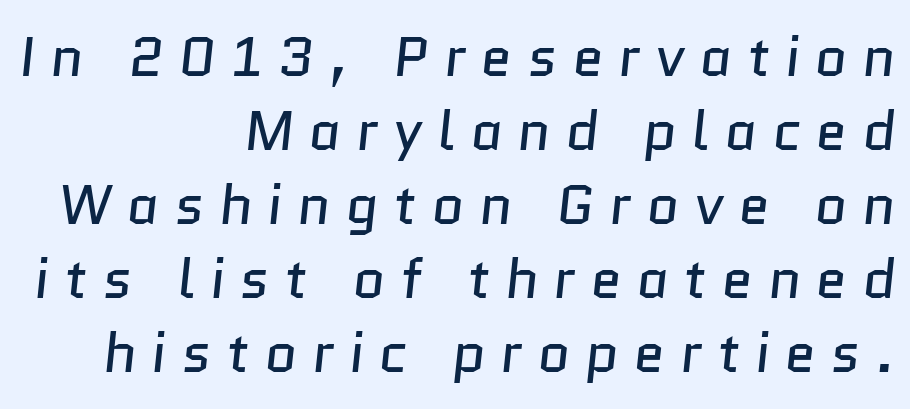
A typesetter would label this face a sans. Bare-footed words on every line. Is this a fixed-width face? No — the glyphs have proportional, varying widths. The rendering anchors every line to the right-hand side.
